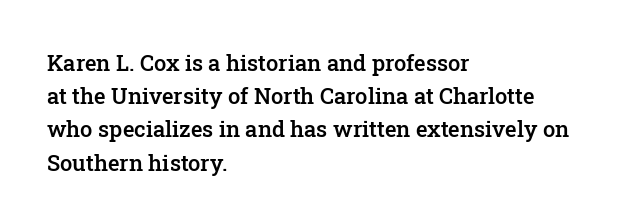
The words here are not underlined. Each new line begins a customary step beneath the previous one. These lines were composed using upright roman letters. In CSS terms this would be text-align: left. Compared with typical body copy, the letter spacing here is the same. This is the in-between weight designers call semibold or demi.
